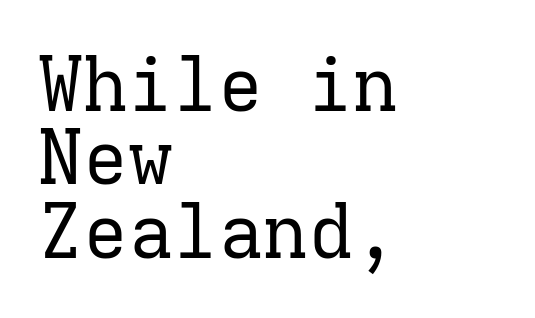
{"serif": "yes", "italic": "no", "bold": "no", "weight": "regular", "width": "normal", "stroke_contrast": "low", "x_height": "medium", "monospaced": "yes", "underline": "no", "align": "left", "line_spacing": "tight", "line_spacing_ratio": 0.98, "letter_spacing": "normal", "letter_spacing_em": 0.0, "glyph_px": 75}
